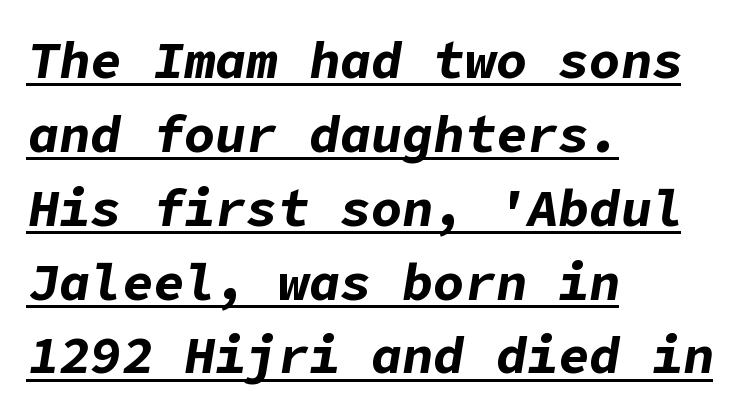
{"italic": "yes", "lean": "right", "slant_degrees": 9, "bold": "yes", "weight": "bold", "width": "normal", "stroke_contrast": "low", "x_height": "medium", "underline": "yes", "align": "left", "line_spacing": "normal", "line_spacing_ratio": 1.42, "letter_spacing": "normal", "letter_spacing_em": 0.0, "glyph_px": 52}
